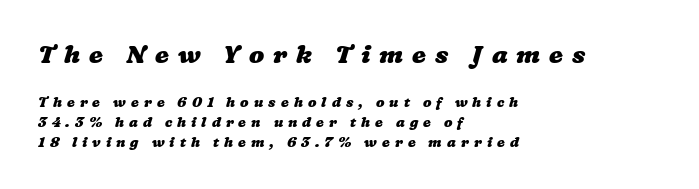
The image shows 25 px bold type; set left-aligned, normal line spacing (1.41x), unusually wide letter spacing (+0.36 em), not underlined; the first (top) block is 1.79x larger.
